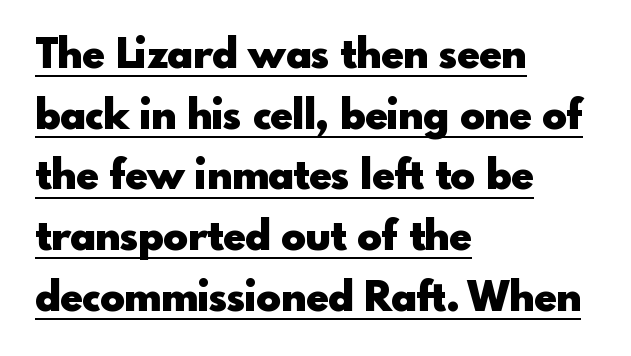
Q: Is the text bold? A: Yes.
Q: Is the text italic (slanted)? A: No, it is upright.
Q: Is the typeface a serif or a sans-serif typeface? A: Sans-serif.
Q: Is the text underlined? A: Yes.
Q: How is the paragraph aligned? A: Left-aligned.
Q: Is the spacing between letters normal or unusually wide? A: Normal.
Q: Is the spacing between lines tight, normal or loose? A: Normal.
Q: Width (condensed, normal, or wide)? A: Normal.
Q: x-height? A: Small.
Q: Monospaced? A: No.
